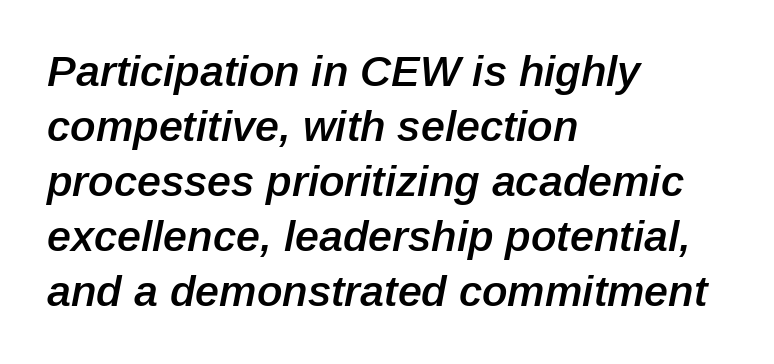
Q: Is the text bold? A: Semi-bold.
Q: Is the text italic (slanted)? A: Yes, it leans right by about 12 degrees.
Q: Is the text underlined? A: No.
Q: How is the paragraph aligned? A: Left-aligned.
Q: Is the spacing between letters normal or unusually wide? A: Normal.
Q: Is the spacing between lines tight, normal or loose? A: Normal.
Q: Width (condensed, normal, or wide)? A: Normal.
Q: Stroke contrast? A: Low.
Q: x-height? A: Medium.
Q: Monospaced? A: No.
